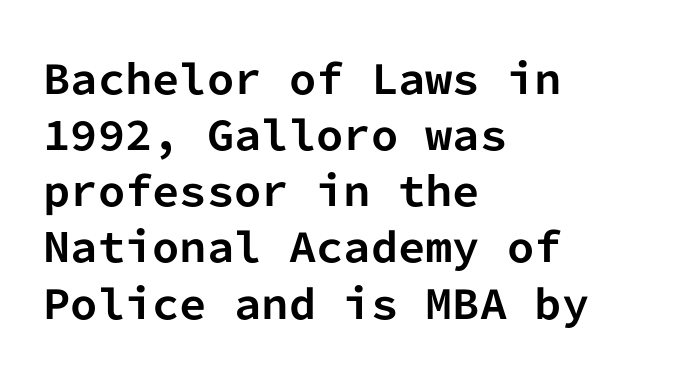
The image shows 39 px bold sans-serif type, upright, monospaced; set left-aligned, normal line spacing (1.44x), normal letter spacing, not underlined; low stroke contrast and a medium x-height.
